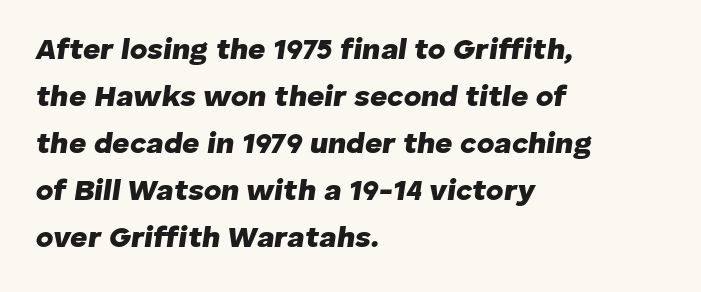
The image shows 30 px heavy type, italic (leaning right); set left-aligned, normal line spacing (1.57x), normal letter spacing, not underlined; low stroke contrast and a medium x-height.
